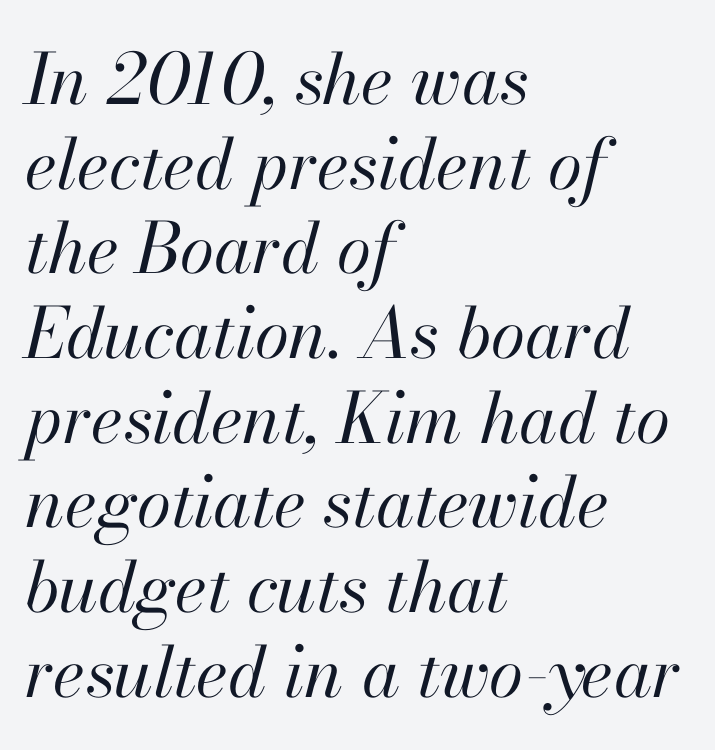
Q: Is the text bold? A: No.
Q: Is the text italic (slanted)? A: Yes, it leans right by about 13 degrees.
Q: Is the text underlined? A: No.
Q: How is the paragraph aligned? A: Left-aligned.
Q: Is the spacing between letters normal or unusually wide? A: Normal.
Q: Width (condensed, normal, or wide)? A: Normal.
Q: Stroke contrast? A: High.
Q: x-height? A: Small.
Q: Monospaced? A: No.
